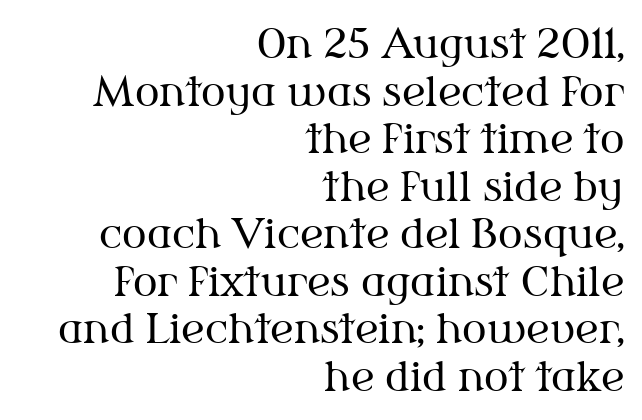
Nobody touched the tracking dial on this one. Caption: face not bold, strokes unweighted. These lines are set flush right with a ragged left edge. Designer's note — italics off, roman on. Regarding serifs, this sample has them.
